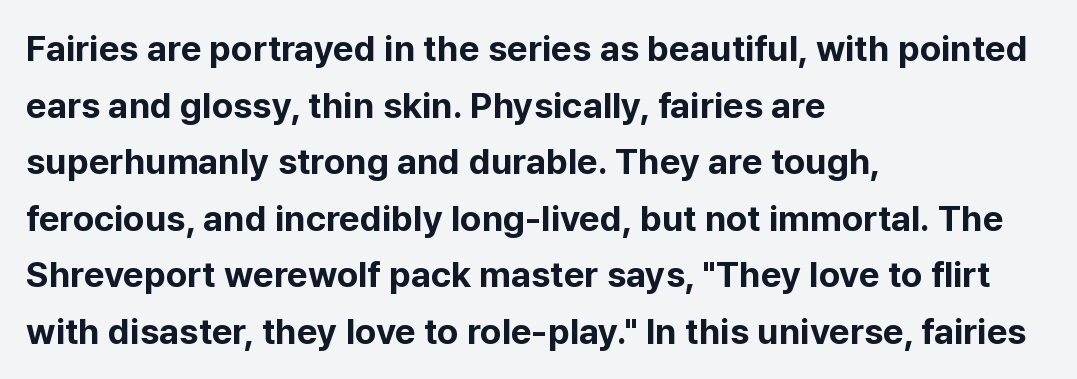
{"serif": "no", "italic": "no", "bold": "yes", "weight": "bold", "width": "normal", "stroke_contrast": "low", "x_height": "medium", "monospaced": "no", "underline": "no", "align": "left", "line_spacing": "normal", "line_spacing_ratio": 1.57, "letter_spacing": "normal", "letter_spacing_em": 0.0, "glyph_px": 36}
